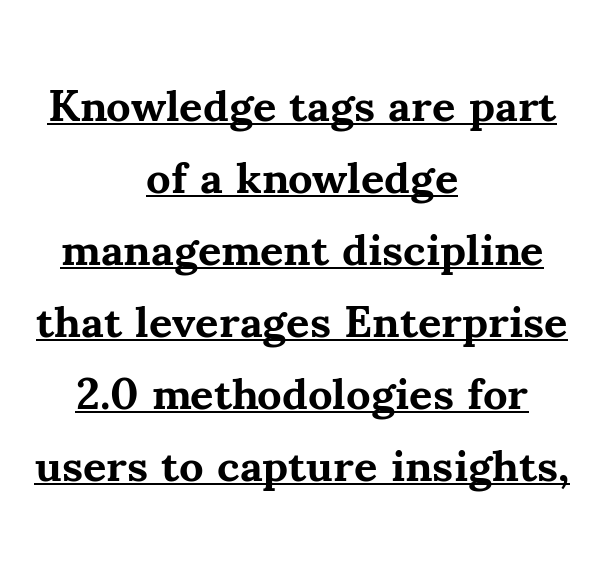
{"serif": "yes", "italic": "no", "bold": "yes", "weight": "bold", "width": "normal", "stroke_contrast": "medium", "x_height": "small", "monospaced": "no", "underline": "yes", "align": "center", "line_spacing": "normal", "line_spacing_ratio": 1.6, "letter_spacing": "normal", "letter_spacing_em": 0.0, "glyph_px": 45}
